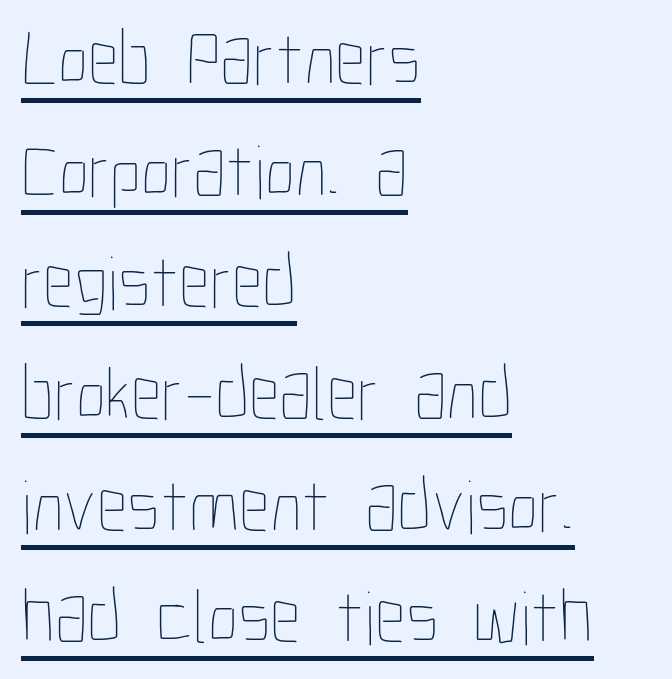
These lines stack with their left ends in a neat column. This sample has the flowing, uneven cadence of proportional lettering. Vertical strokes here are truly vertical. How are the letters spaced? Ordinarily, with no added tracking. The words here are underlined. Stems and bowls with no extra thickness — not bold.
